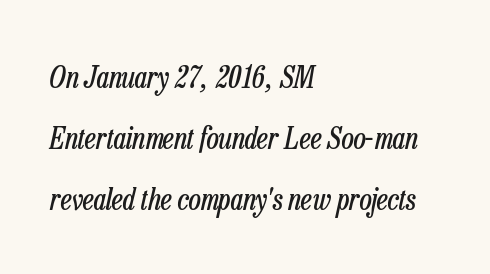
{"italic": "yes", "lean": "right", "slant_degrees": 13, "bold": "no", "weight": "regular", "width": "condensed", "stroke_contrast": "low", "x_height": "medium", "monospaced": "no", "underline": "no", "align": "left", "line_spacing": "loose", "line_spacing_ratio": 2.04, "letter_spacing": "normal", "letter_spacing_em": 0.0, "glyph_px": 30}
